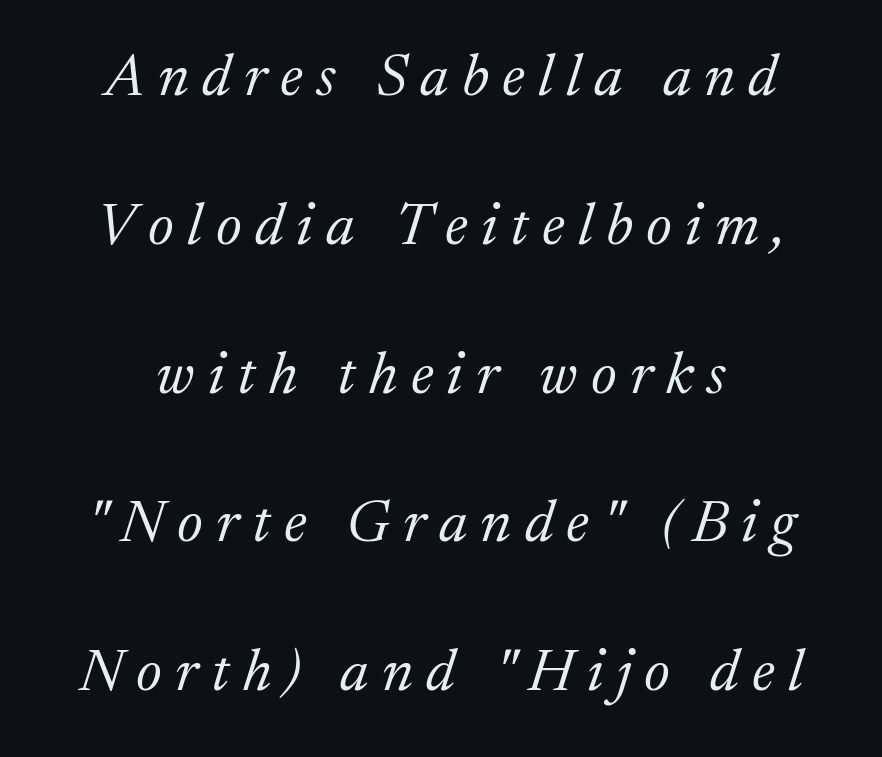
{"serif": "yes", "italic": "yes", "lean": "right", "slant_degrees": 17, "bold": "no", "weight": "light", "width": "normal", "stroke_contrast": "medium", "x_height": "medium", "monospaced": "no", "underline": "no", "line_spacing": "loose", "line_spacing_ratio": 2.48, "letter_spacing": "wide", "letter_spacing_em": 0.22, "glyph_px": 60}
